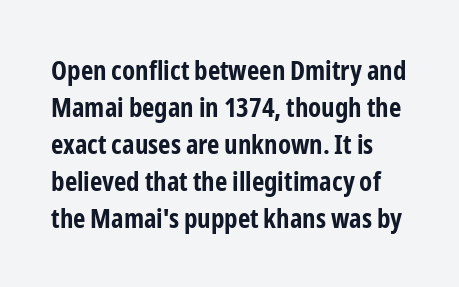
Notice how the stems are strictly vertical — no italics here. Pretty heavy lettering here — definitely bold. Glance below the letters and you will spot only blank space. In terms of letterspacing, this is plain default setting. Interline gaps are of average width in this sample.
